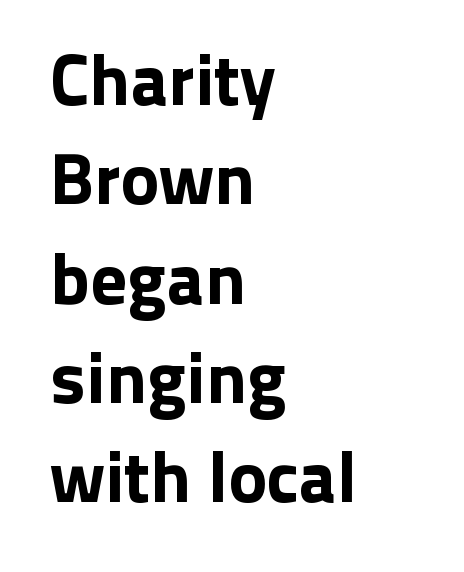
Q: Is the text italic (slanted)? A: No, it is upright.
Q: Is the typeface a serif or a sans-serif typeface? A: Sans-serif.
Q: Is the text underlined? A: No.
Q: How is the paragraph aligned? A: Left-aligned.
Q: Is the spacing between letters normal or unusually wide? A: Normal.
Q: Is the spacing between lines tight, normal or loose? A: Normal.
Q: Width (condensed, normal, or wide)? A: Normal.
Q: Stroke contrast? A: Low.
Q: x-height? A: Medium.
Q: Monospaced? A: No.
